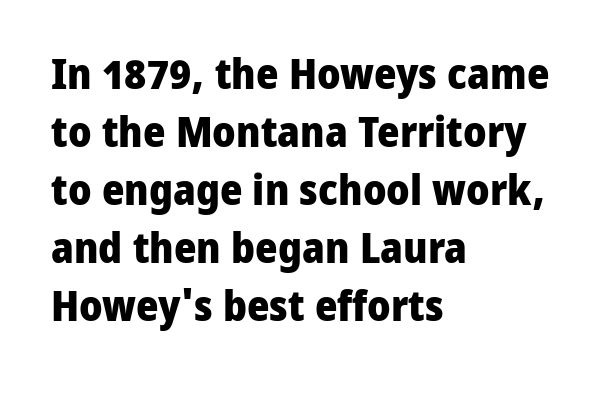
{"serif": "no", "italic": "no", "bold": "yes", "weight": "heavy", "width": "normal", "stroke_contrast": "low", "x_height": "medium", "monospaced": "no", "underline": "no", "align": "left", "line_spacing": "normal", "line_spacing_ratio": 1.35, "letter_spacing": "normal", "letter_spacing_em": 0.0, "glyph_px": 43}
